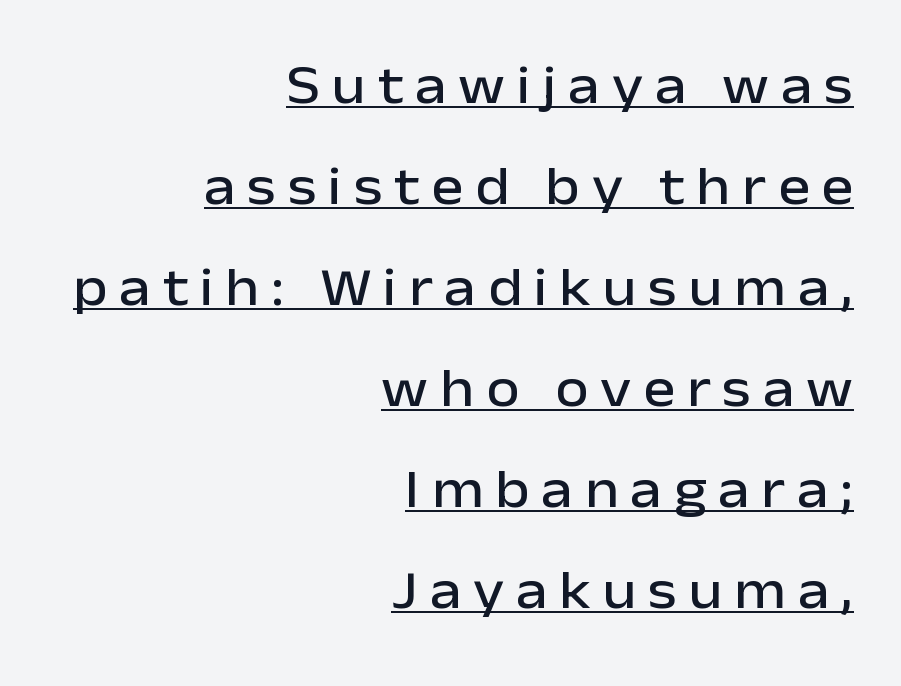
The image shows 54 px sans-serif type, upright; set right-aligned, line spacing 1.87x, unusually wide letter spacing (+0.22 em), underlined; low stroke contrast and a medium x-height.
